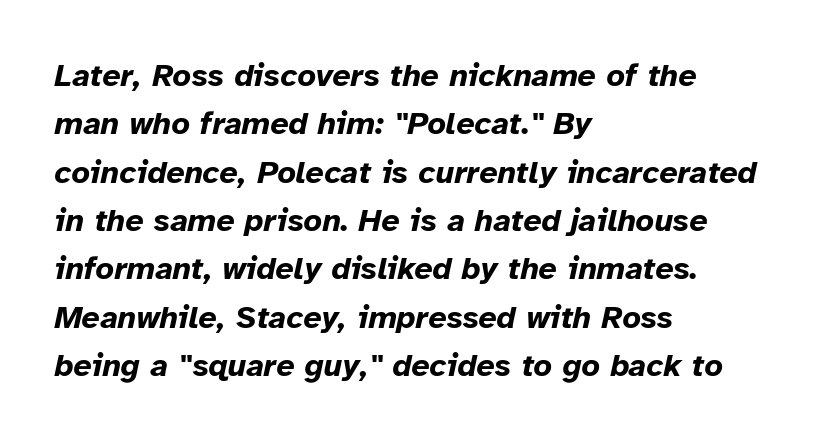
{"italic": "yes", "lean": "right", "slant_degrees": 12, "bold": "yes", "weight": "bold", "width": "normal", "stroke_contrast": "low", "x_height": "medium", "monospaced": "no", "underline": "no", "align": "left", "line_spacing": "normal", "line_spacing_ratio": 1.51, "letter_spacing": "normal", "letter_spacing_em": 0.0, "glyph_px": 32}
